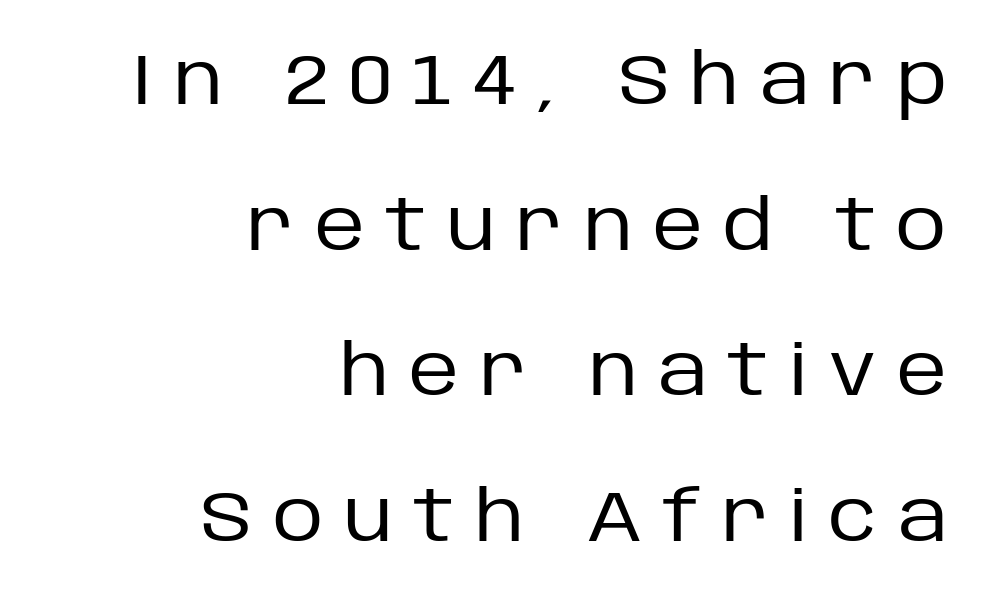
The image shows 70 px regular-weight sans-serif type, upright; set right-aligned, loose line spacing (2.08x), unusually wide letter spacing (+0.29 em), not underlined; low stroke contrast and a large x-height.
